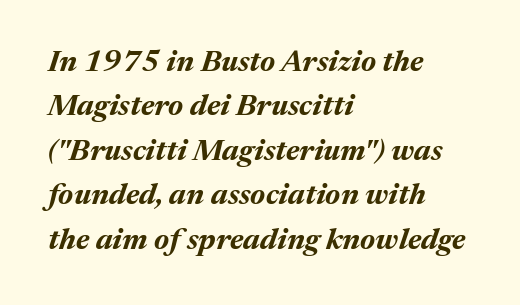
The image shows 30 px bold type, italic (leaning right); set left-aligned, normal line spacing (1.48x), normal letter spacing, not underlined; medium stroke contrast and a medium x-height.
